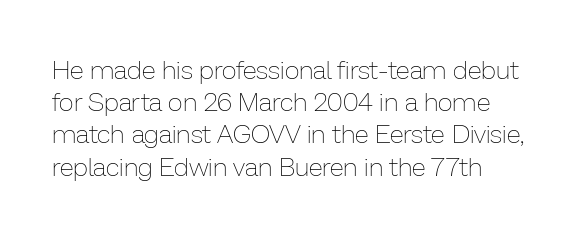
Q: Is the text bold? A: No.
Q: Is the text italic (slanted)? A: No, it is upright.
Q: Is the text underlined? A: No.
Q: How is the paragraph aligned? A: Left-aligned.
Q: Is the spacing between letters normal or unusually wide? A: Normal.
